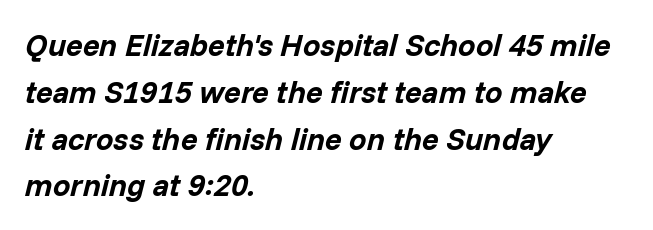
{"italic": "yes", "lean": "right", "slant_degrees": 14, "bold": "yes", "weight": "bold", "width": "normal", "stroke_contrast": "low", "x_height": "medium", "monospaced": "no", "underline": "no", "align": "left", "line_spacing": "normal", "line_spacing_ratio": 1.51, "letter_spacing": "normal", "letter_spacing_em": 0.0, "glyph_px": 31}
